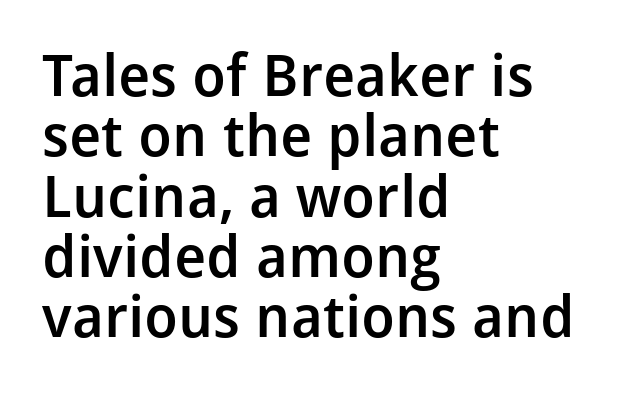
Stems and bowls a touch heavier than normal — semibold. Rows of type sit shoulder to shoulder in the vertical direction. The lettering stays uniformly vertical, giving the passage a roman look. Type without underlining. Line starts are locked; line ends wander.
